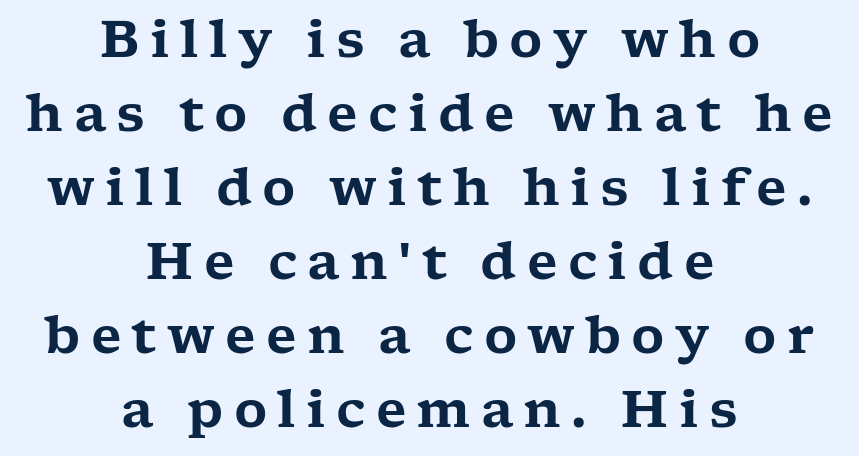
The image shows 51 px wide serif type, upright; set centered, normal line spacing (1.45x), unusually wide letter spacing (+0.2 em), not underlined; low stroke contrast and a medium x-height.
